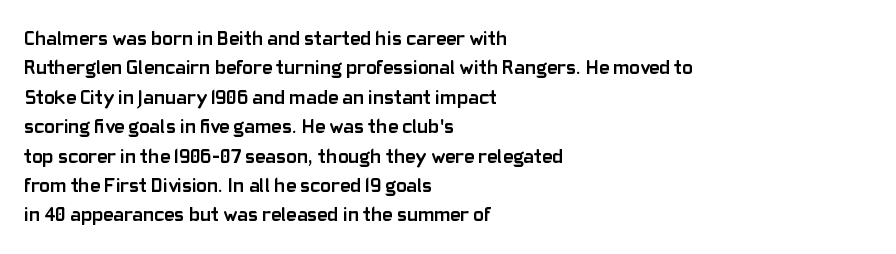
Q: Is the text bold? A: Yes.
Q: Is the text italic (slanted)? A: No, it is upright.
Q: Is the text underlined? A: No.
Q: How is the paragraph aligned? A: Left-aligned.
Q: Is the spacing between letters normal or unusually wide? A: Normal.
Q: Is the spacing between lines tight, normal or loose? A: Normal.
